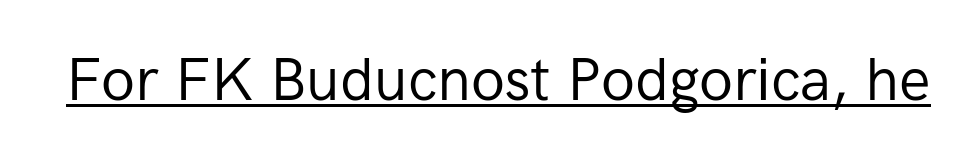
The image shows 59 px regular-weight sans-serif type, upright; set normal letter spacing, underlined; low stroke contrast and a medium x-height.
